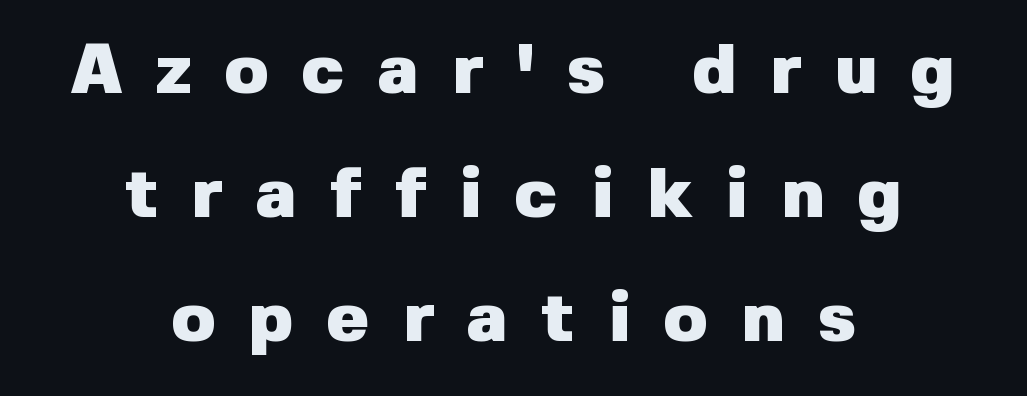
What stands out about the letter spacing? Its width — letters are far apart. One-word summary of the alignment: center. These lines are rendered in a variable-pitch font. Students, this is bold: see how much ink each stroke carries. The glyphs are unaccompanied by any horizontal stroke below them.
